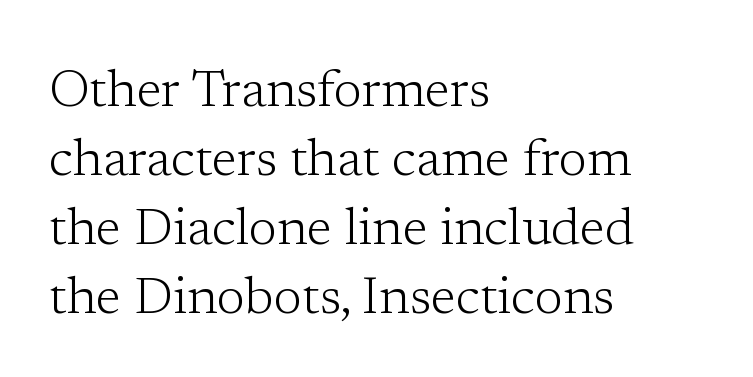
Q: Is the text bold? A: No.
Q: Is the text italic (slanted)? A: No, it is upright.
Q: Is the typeface a serif or a sans-serif typeface? A: Serif.
Q: Is the text underlined? A: No.
Q: How is the paragraph aligned? A: Left-aligned.
Q: Is the spacing between letters normal or unusually wide? A: Normal.
Q: Is the spacing between lines tight, normal or loose? A: Normal.
Q: Width (condensed, normal, or wide)? A: Normal.
Q: Stroke contrast? A: Low.
Q: x-height? A: Medium.
Q: Monospaced? A: No.
